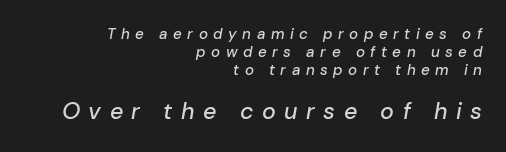
Q: Is the text italic (slanted)? A: Yes, it leans right by about 10 degrees.
Q: Is the text underlined? A: No.
Q: How is the paragraph aligned? A: Right-aligned.
Q: Is the spacing between letters normal or unusually wide? A: Unusually wide.
Q: Which block of text is set in a larger size, the first (top) or the second (bottom)? A: The second (bottom) one.
